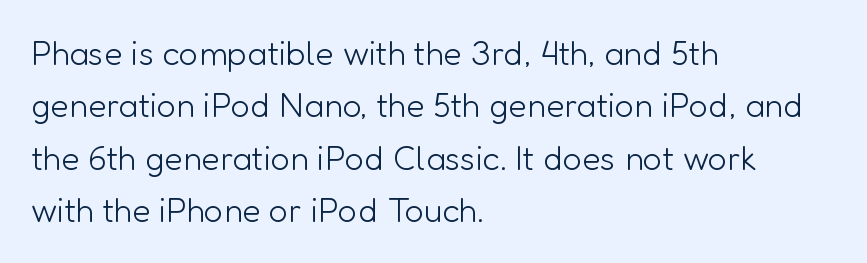
Think of a printed novel: that variable character pitch is what you see here. Compared with typical paragraphs, the rows here are spaced about the same. This is the regular roman posture of the typeface. Default kerning and tracking; the words read as compact shapes. The letters carry no serifs — their stems end cleanly without finishing strokes.
